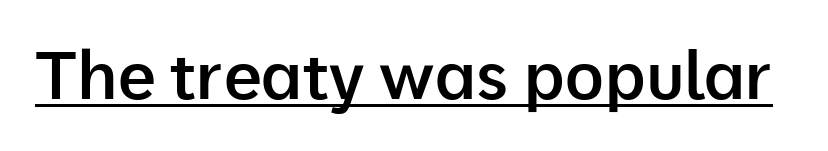
Q: Is the text bold? A: Semi-bold.
Q: Is the text italic (slanted)? A: No, it is upright.
Q: Is the typeface a serif or a sans-serif typeface? A: Sans-serif.
Q: Is the text underlined? A: Yes.
Q: Is the spacing between letters normal or unusually wide? A: Normal.
Q: Width (condensed, normal, or wide)? A: Normal.
Q: Stroke contrast? A: Low.
Q: x-height? A: Medium.
Q: Monospaced? A: No.
